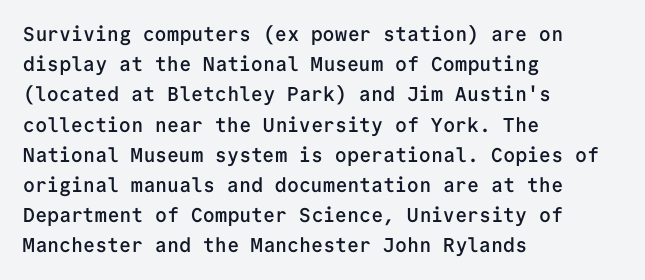
The image shows 20 px text type, upright; set left-aligned, normal line spacing (1.51x), normal letter spacing, not underlined.
